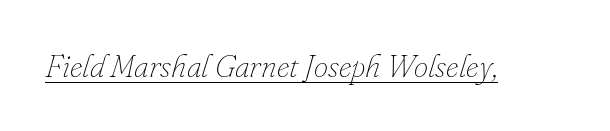
{"italic": "yes", "lean": "right", "slant_degrees": 16, "bold": "no", "weight": "thin", "width": "normal", "stroke_contrast": "low", "x_height": "small", "monospaced": "no", "underline": "yes", "letter_spacing": "normal", "letter_spacing_em": 0.0, "glyph_px": 32}
